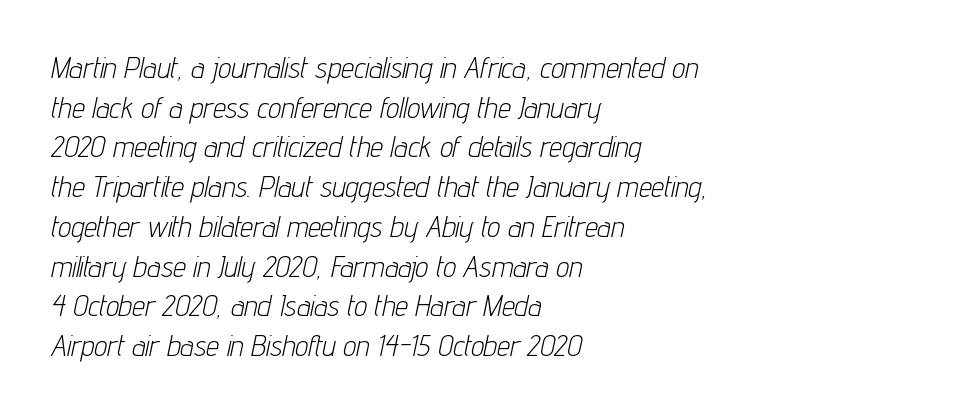
{"italic": "yes", "lean": "right", "slant_degrees": 12, "bold": "no", "weight": "light", "width": "condensed", "stroke_contrast": "low", "x_height": "medium", "monospaced": "no", "underline": "no", "align": "left", "line_spacing": "normal", "line_spacing_ratio": 1.37, "letter_spacing": "normal", "letter_spacing_em": 0.0, "glyph_px": 29}
